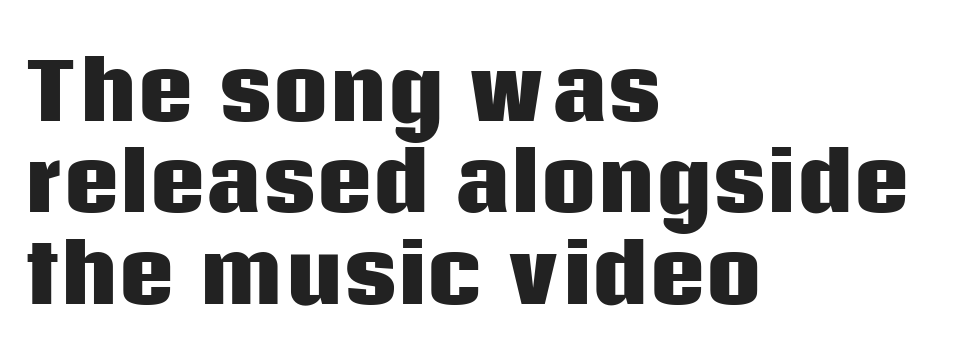
Q: Is the text bold? A: Yes.
Q: Is the text italic (slanted)? A: No, it is upright.
Q: Is the typeface a serif or a sans-serif typeface? A: Sans-serif.
Q: Is the text underlined? A: No.
Q: How is the paragraph aligned? A: Left-aligned.
Q: Is the spacing between letters normal or unusually wide? A: Normal.
Q: Width (condensed, normal, or wide)? A: Normal.
Q: Stroke contrast? A: Low.
Q: x-height? A: Large.
Q: Monospaced? A: No.
